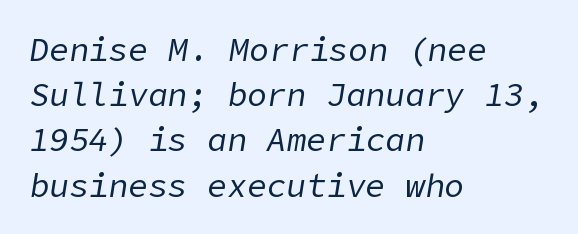
Quick note: underline off. Horizontally, the lines are justified to the leading edge only. The lines sit at an ordinary, default distance from one another. This is not heavy type; no bold has been used. The face used here is rendered with its standard letterfit. The axis of the letterforms is tilted away from vertical.
